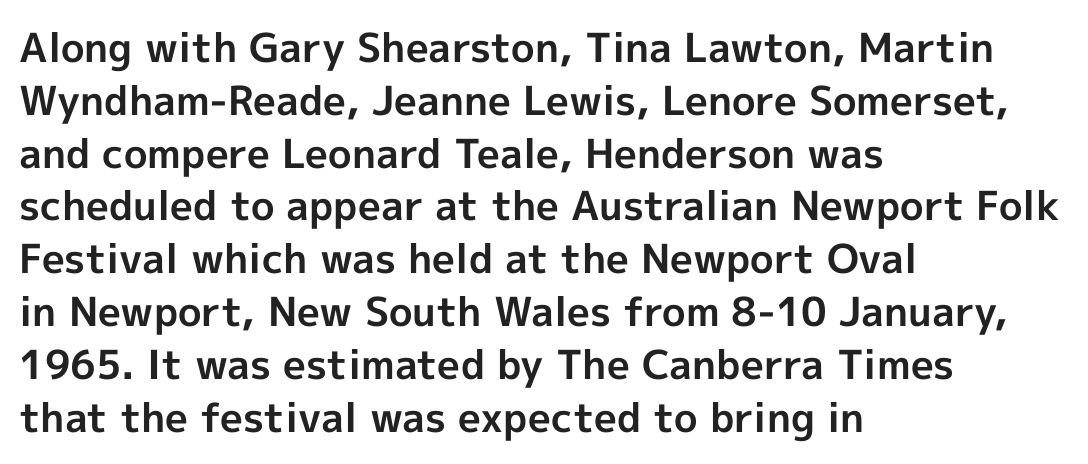
The image shows 40 px bold sans-serif type, upright; set left-aligned, normal line spacing (1.32x), normal letter spacing, not underlined; a medium x-height.
